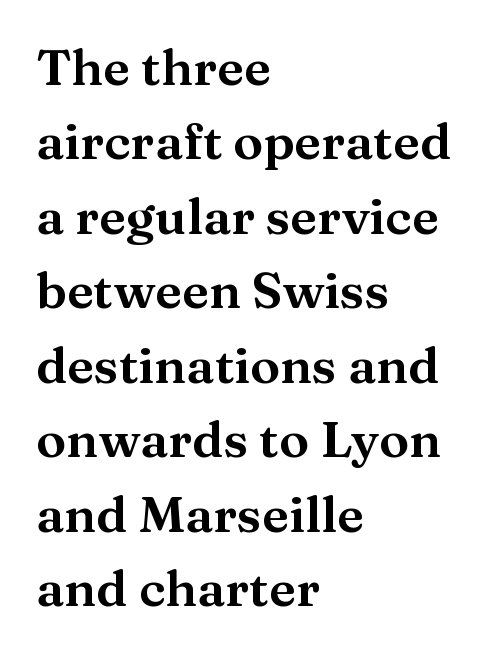
Q: Is the text italic (slanted)? A: No, it is upright.
Q: Is the typeface a serif or a sans-serif typeface? A: Serif.
Q: Is the text underlined? A: No.
Q: How is the paragraph aligned? A: Left-aligned.
Q: Is the spacing between letters normal or unusually wide? A: Normal.
Q: Is the spacing between lines tight, normal or loose? A: Normal.
Q: Width (condensed, normal, or wide)? A: Wide.
Q: Stroke contrast? A: Medium.
Q: x-height? A: Medium.
Q: Monospaced? A: No.
